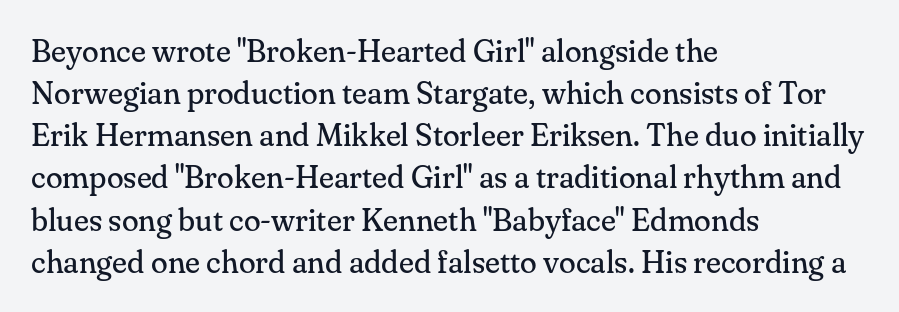
The image shows 31 px regular-weight serif type, upright; set left-aligned, normal line spacing (1.36x), normal letter spacing, not underlined; medium stroke contrast and a small x-height.
